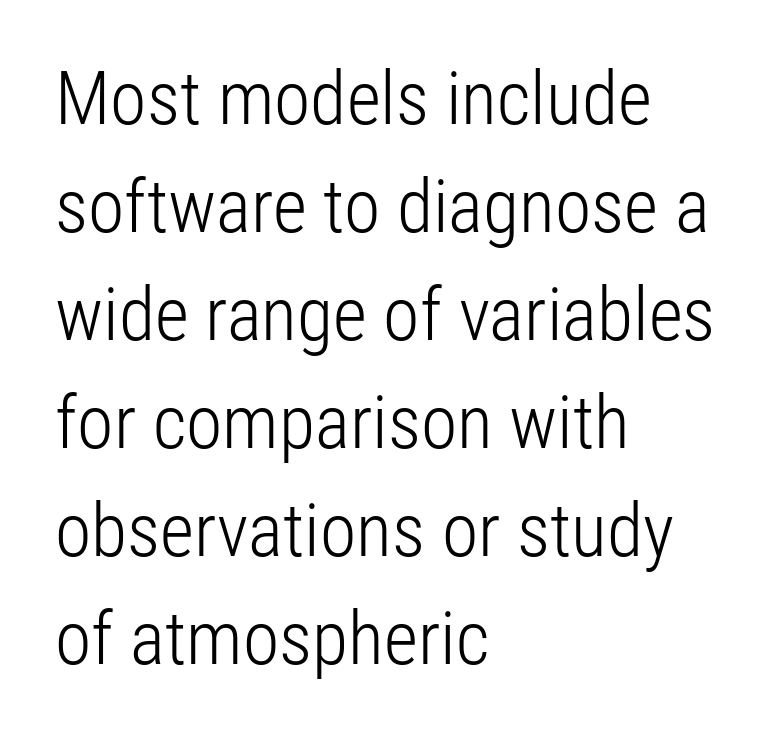
Q: Is the text bold? A: No.
Q: Is the text italic (slanted)? A: No, it is upright.
Q: Is the typeface a serif or a sans-serif typeface? A: Sans-serif.
Q: Is the text underlined? A: No.
Q: How is the paragraph aligned? A: Left-aligned.
Q: Is the spacing between letters normal or unusually wide? A: Normal.
Q: Is the spacing between lines tight, normal or loose? A: Normal.
Q: Width (condensed, normal, or wide)? A: Condensed.
Q: Stroke contrast? A: Low.
Q: x-height? A: Medium.
Q: Monospaced? A: No.
